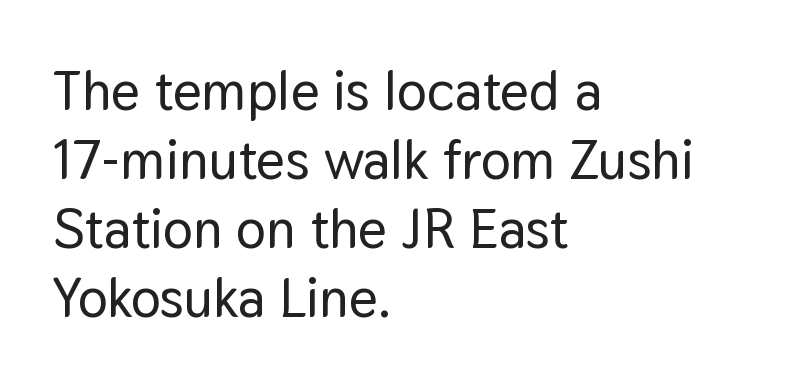
Posture: upright roman. The paragraph has a hard left edge and a soft right edge. Is this a sans? Yes — the strokes have no serifs. Note the varied advance widths — an 'i' is clearly narrower than an 'm'. Check the space under the baseline: it is left empty.
